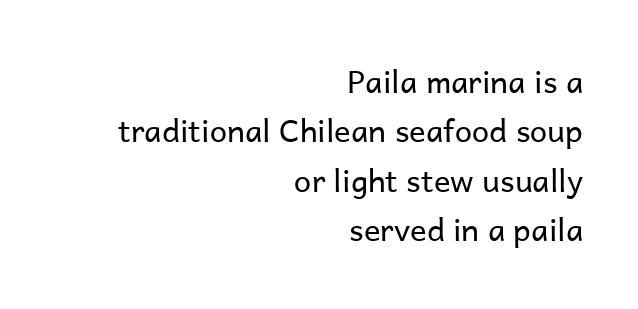
Q: Is the text bold? A: No.
Q: Is the text italic (slanted)? A: No, it is upright.
Q: Is the typeface a serif or a sans-serif typeface? A: Sans-serif.
Q: Is the text underlined? A: No.
Q: How is the paragraph aligned? A: Right-aligned.
Q: Is the spacing between letters normal or unusually wide? A: Normal.
Q: Is the spacing between lines tight, normal or loose? A: Normal.
Q: Width (condensed, normal, or wide)? A: Normal.
Q: Stroke contrast? A: Low.
Q: x-height? A: Medium.
Q: Monospaced? A: No.
